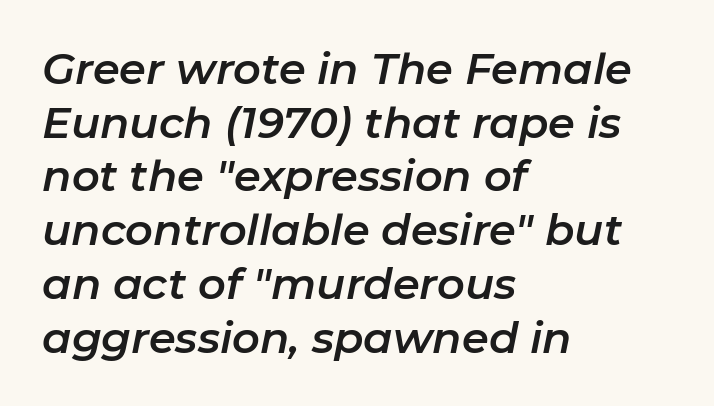
The image shows 43 px text type, italic (leaning right); set left-aligned, normal line spacing (1.25x), normal letter spacing, not underlined; low stroke contrast and a medium x-height.
